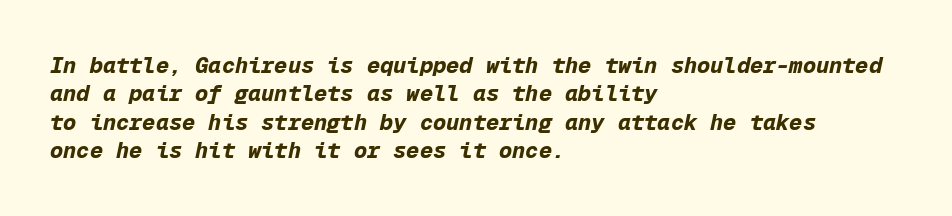
The image shows 22 px bold type, italic (leaning right); set left-aligned, normal line spacing (1.29x), normal letter spacing, not underlined.
